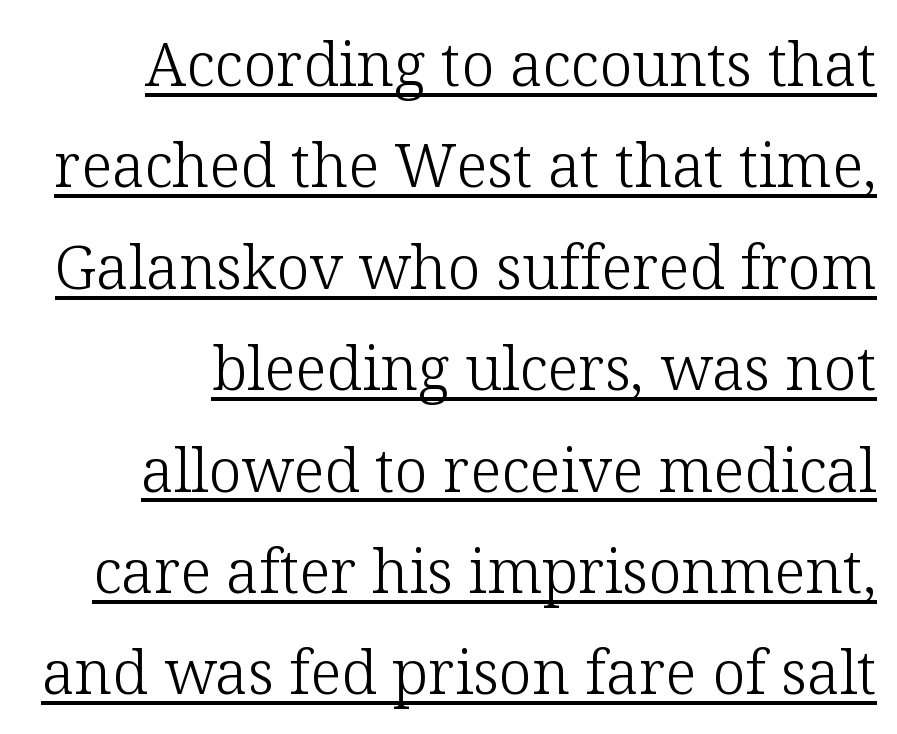
Q: Is the text bold? A: No.
Q: Is the text italic (slanted)? A: No, it is upright.
Q: Is the typeface a serif or a sans-serif typeface? A: Serif.
Q: Is the text underlined? A: Yes.
Q: Is the spacing between letters normal or unusually wide? A: Normal.
Q: Is the spacing between lines tight, normal or loose? A: Normal.
Q: Width (condensed, normal, or wide)? A: Normal.
Q: Stroke contrast? A: Low.
Q: x-height? A: Medium.
Q: Monospaced? A: No.
